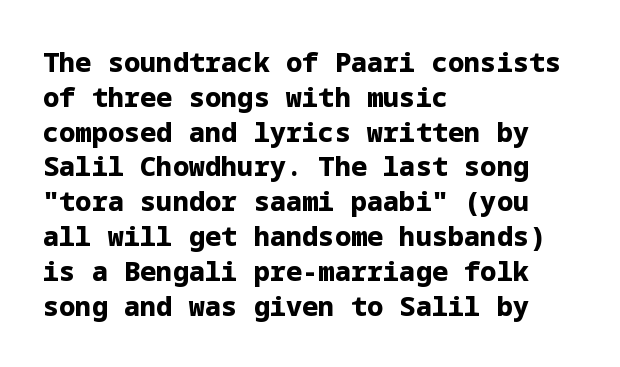
{"italic": "no", "bold": "yes", "underline": "no", "align": "left", "line_spacing": "normal", "line_spacing_ratio": 1.29, "letter_spacing": "normal", "letter_spacing_em": 0.0, "glyph_px": 27}
